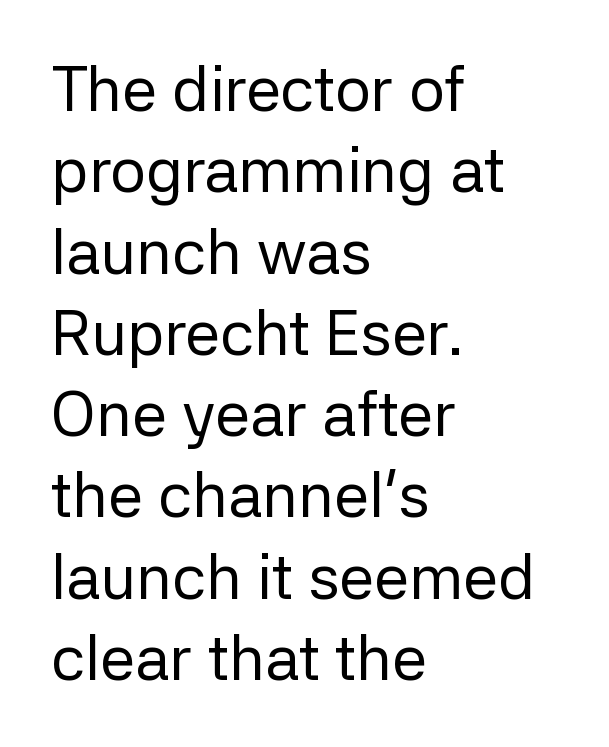
{"serif": "no", "italic": "no", "bold": "no", "weight": "regular", "width": "normal", "stroke_contrast": "low", "x_height": "medium", "monospaced": "no", "underline": "no", "align": "left", "line_spacing": "normal", "line_spacing_ratio": 1.29, "letter_spacing": "normal", "letter_spacing_em": 0.0, "glyph_px": 63}
